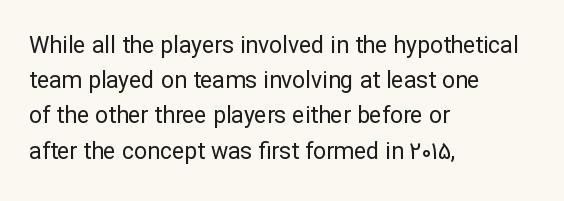
A typesetter would call this leading conventional body-copy spacing. Casual observation: everything's shoved over to the left. Counters stay open thanks to moderate or lighter strokes. The lettering stays uniformly vertical, giving the passage a roman look. No extra tracking has been applied to these lines. The gap between lines stays unmarked.
